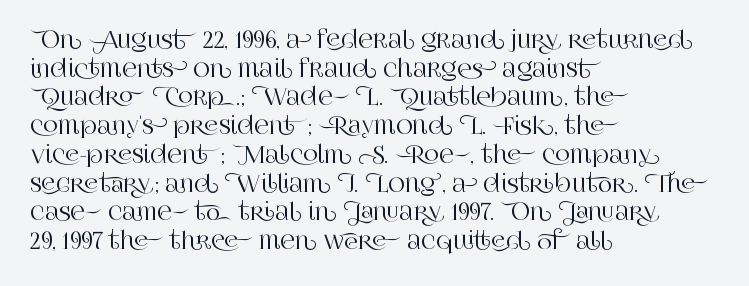
Quick note: not italic, upright. The letters sit at their default tracking, neither squeezed nor spread. The space between consecutive lines is moderate. This sample is left-justified, so line endings fall wherever the words run out. The string is rendered with underlining switched off.
